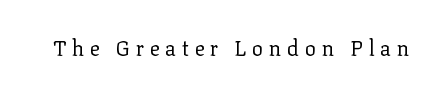
The image shows 21 px text type, upright; set unusually wide letter spacing (+0.27 em), not underlined.
